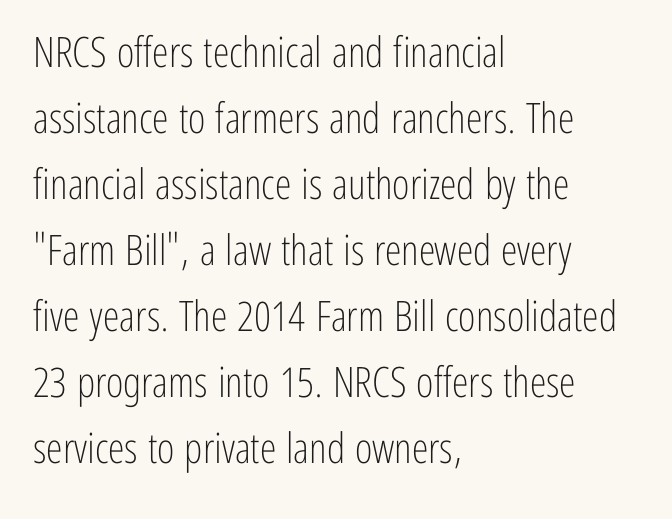
Q: Is the text bold? A: No.
Q: Is the text italic (slanted)? A: No, it is upright.
Q: Is the typeface a serif or a sans-serif typeface? A: Sans-serif.
Q: Is the text underlined? A: No.
Q: How is the paragraph aligned? A: Left-aligned.
Q: Is the spacing between letters normal or unusually wide? A: Normal.
Q: Is the spacing between lines tight, normal or loose? A: Normal.
Q: Width (condensed, normal, or wide)? A: Condensed.
Q: Stroke contrast? A: Low.
Q: x-height? A: Medium.
Q: Monospaced? A: No.
